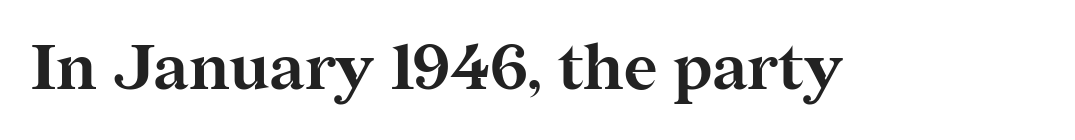
{"serif": "yes", "italic": "no", "bold": "yes", "weight": "bold", "width": "normal", "stroke_contrast": "medium", "x_height": "medium", "monospaced": "no", "underline": "no", "letter_spacing": "normal", "letter_spacing_em": 0.0, "glyph_px": 64}
